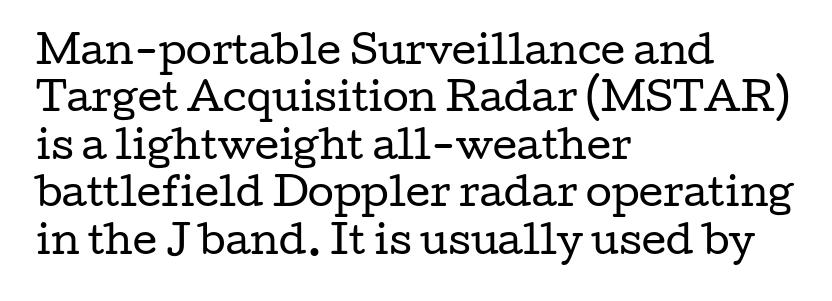
{"serif": "yes", "italic": "no", "bold": "no", "weight": "regular", "width": "wide", "stroke_contrast": "low", "x_height": "medium", "monospaced": "no", "underline": "no", "align": "left", "line_spacing": "normal", "line_spacing_ratio": 1.25, "letter_spacing": "normal", "letter_spacing_em": 0.0, "glyph_px": 38}
